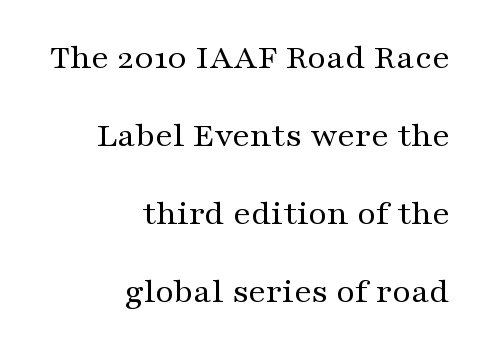
Note the varied advance widths — an 'i' is clearly narrower than an 'm'. This sample is right-justified, so line beginnings fall wherever the words allow. Posture: vertical. In terms of letterspacing, this is plain default setting.
